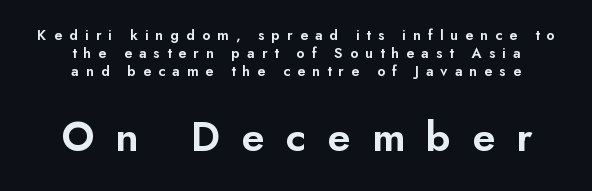
{"serif": "no", "italic": "no", "bold": "semi", "weight": "semibold", "width": "normal", "stroke_contrast": "low", "x_height": "small", "monospaced": "no", "underline": "no", "align": "center", "line_spacing_ratio": 1.21, "letter_spacing": "wide", "letter_spacing_em": 0.47, "larger_block": "second", "size_ratio": 2.93, "glyph_px": 44}
